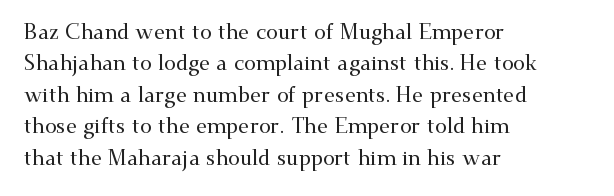
Q: Is the text italic (slanted)? A: No, it is upright.
Q: Is the text underlined? A: No.
Q: How is the paragraph aligned? A: Left-aligned.
Q: Is the spacing between letters normal or unusually wide? A: Normal.
Q: Is the spacing between lines tight, normal or loose? A: Normal.
